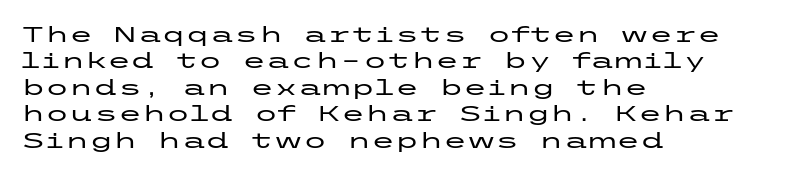
This rendering features lettering with no underline. Horizontal alignment here is leftward, the default for most running prose. These lines keep a tight, regular rhythm from letter to letter. A typesetter would mark this as roman, not italic.
